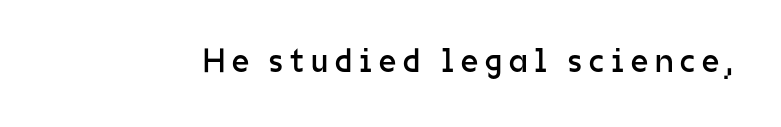
Proportional: the letters do not fall into vertical columns. Quick note: not italic, upright. In terms of letterform style, serifs are entirely absent. Check the space under the baseline: it is left empty.
